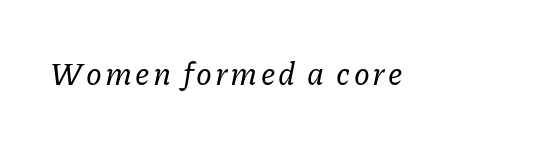
This rendering employs a face with finishing strokes, i.e., a serif. Check under the words: just untouched page. Note the varied advance widths — an 'i' is clearly narrower than an 'm'. Does the lettering tilt? It does — this is italic.
